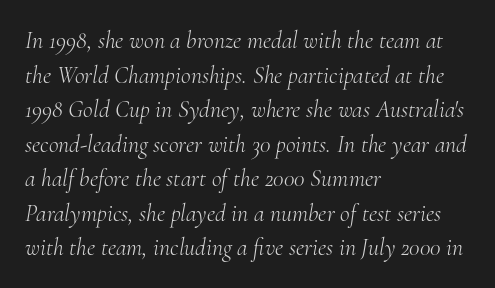
The face used here has a pronounced slope to its letters. Where is the straight margin? On the left. Regular leading. The font is comparable to plain body text, perhaps lighter.
